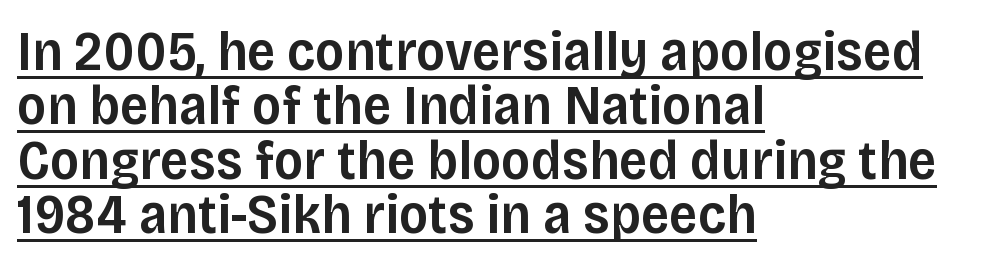
Q: Is the text bold? A: Semi-bold.
Q: Is the text italic (slanted)? A: No, it is upright.
Q: Is the typeface a serif or a sans-serif typeface? A: Sans-serif.
Q: Is the text underlined? A: Yes.
Q: How is the paragraph aligned? A: Left-aligned.
Q: Is the spacing between letters normal or unusually wide? A: Normal.
Q: Is the spacing between lines tight, normal or loose? A: Tight.
Q: Width (condensed, normal, or wide)? A: Normal.
Q: Stroke contrast? A: Low.
Q: x-height? A: Large.
Q: Monospaced? A: No.
